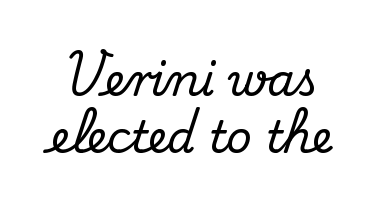
The image shows 44 px serif type; set normal line spacing (1.3x), normal letter spacing, not underlined; medium stroke contrast and a small x-height.
